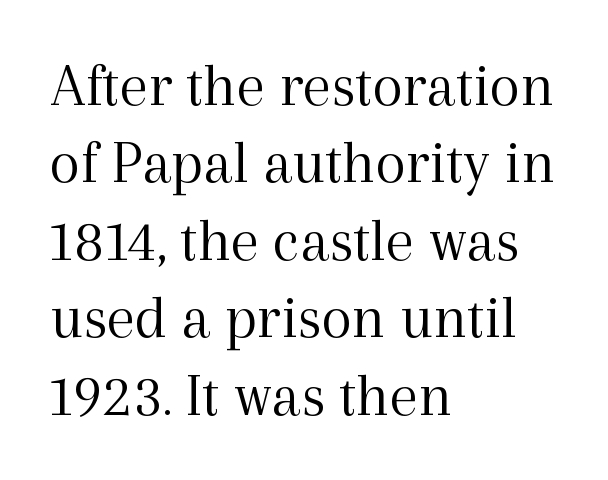
Weight: not bold — regular or lighter. The text was rendered using a seriffed face with decorative stroke endings. Which margin do the lines hug? The left one — the right edge is uneven. Vertical strokes here are truly vertical. The letterforms sit shoulder to shoulder at normal distance. The passage shown is typed in a proportional face where columns would drift.
